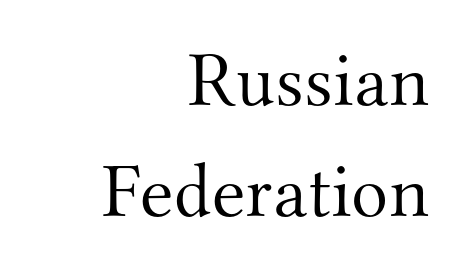
{"serif": "yes", "italic": "no", "bold": "no", "weight": "light", "width": "normal", "stroke_contrast": "medium", "x_height": "small", "monospaced": "no", "underline": "no", "align": "right", "line_spacing": "normal", "line_spacing_ratio": 1.44, "letter_spacing": "normal", "letter_spacing_em": 0.0, "glyph_px": 77}
